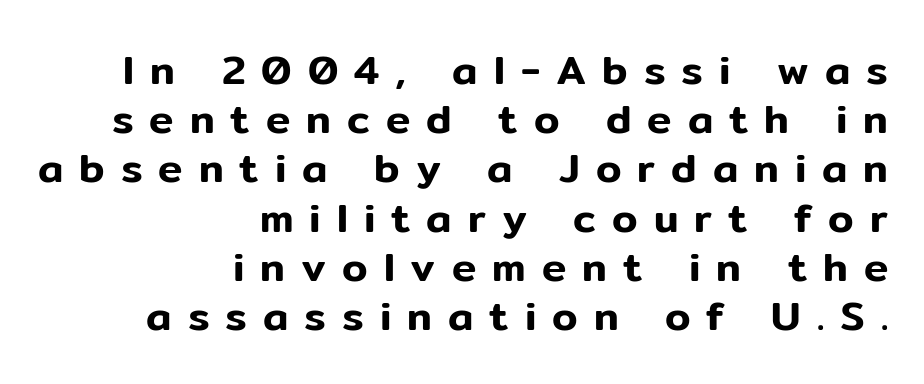
{"serif": "no", "italic": "no", "width": "normal", "stroke_contrast": "low", "x_height": "medium", "monospaced": "no", "underline": "no", "align": "right", "line_spacing_ratio": 1.2, "letter_spacing": "wide", "letter_spacing_em": 0.39, "glyph_px": 41}
